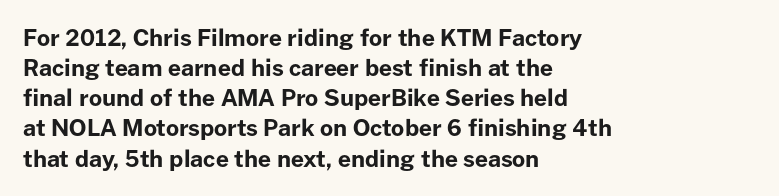
Does extra space separate the letters? No, they use regular spacing. The passage is arranged the way most books set body copy — flush left. Successive baselines arrive at the customary interval. Posture: upright roman. Is the type bold? Yes — the strokes are clearly thick and heavy.
